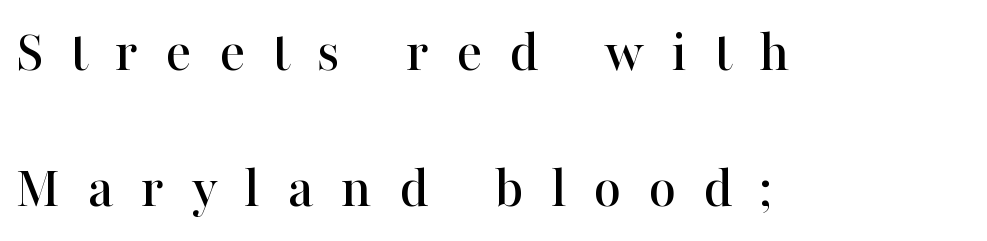
Q: Is the text italic (slanted)? A: No, it is upright.
Q: Is the typeface a serif or a sans-serif typeface? A: Serif.
Q: Is the text underlined? A: No.
Q: How is the paragraph aligned? A: Left-aligned.
Q: Is the spacing between letters normal or unusually wide? A: Unusually wide.
Q: Is the spacing between lines tight, normal or loose? A: Loose.
Q: Width (condensed, normal, or wide)? A: Normal.
Q: Stroke contrast? A: High.
Q: x-height? A: Medium.
Q: Monospaced? A: No.
